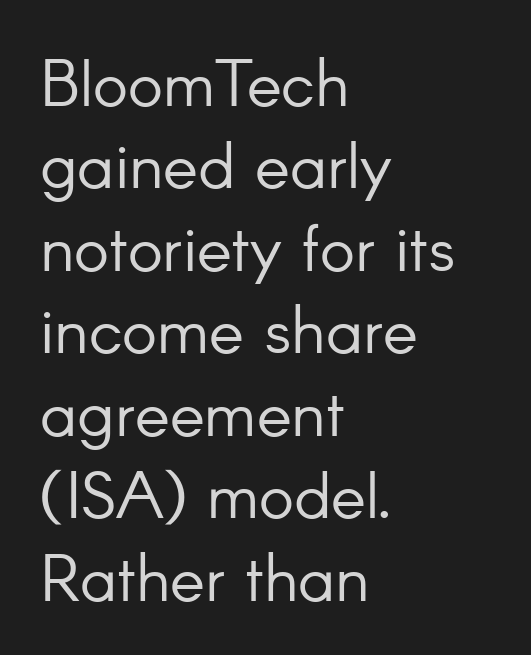
{"serif": "no", "italic": "no", "bold": "no", "weight": "light", "width": "normal", "stroke_contrast": "low", "x_height": "small", "monospaced": "no", "underline": "no", "align": "left", "line_spacing": "normal", "line_spacing_ratio": 1.25, "letter_spacing": "normal", "letter_spacing_em": 0.0, "glyph_px": 66}
